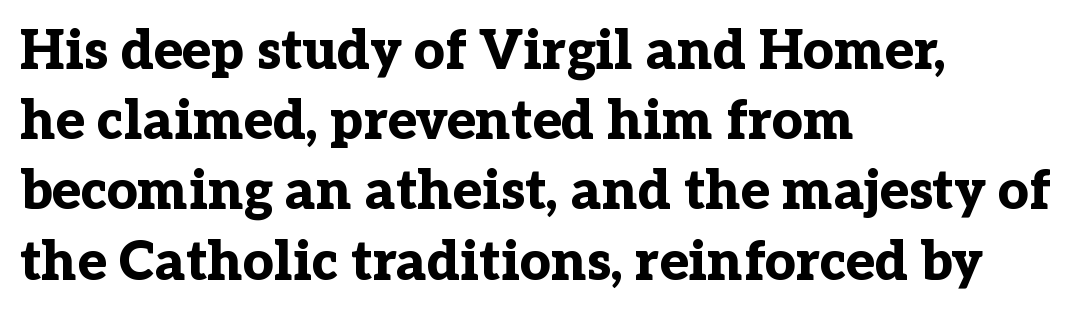
The image shows 54 px bold serif type, upright; set left-aligned, normal line spacing (1.3x), normal letter spacing, not underlined; low stroke contrast and a medium x-height.
